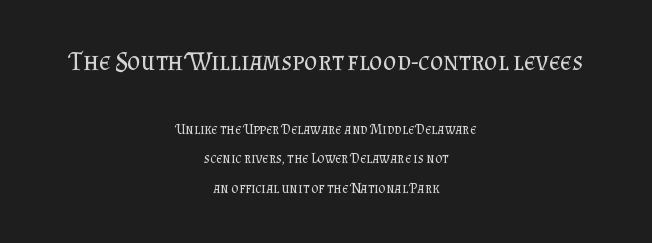
The image shows 26 px text type, upright; set centered, loose line spacing (2.09x), normal letter spacing, not underlined; the first (top) block is 1.86x larger.
